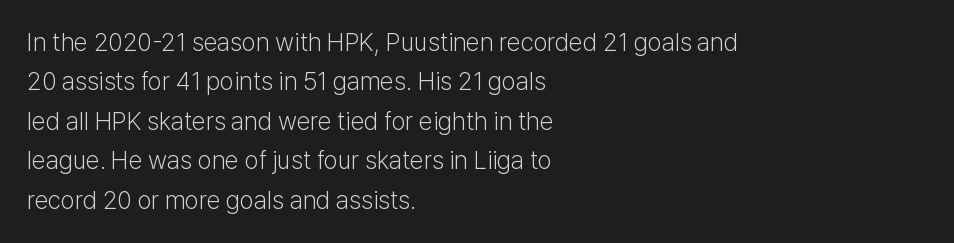
Q: Is the text bold? A: No.
Q: Is the text italic (slanted)? A: No, it is upright.
Q: Is the text underlined? A: No.
Q: How is the paragraph aligned? A: Left-aligned.
Q: Is the spacing between letters normal or unusually wide? A: Normal.
Q: Is the spacing between lines tight, normal or loose? A: Normal.
